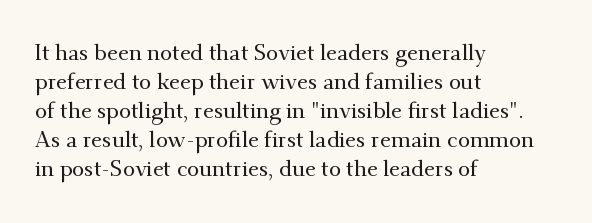
The image shows 22 px text type, upright; set left-aligned, normal line spacing (1.32x), normal letter spacing, not underlined.
